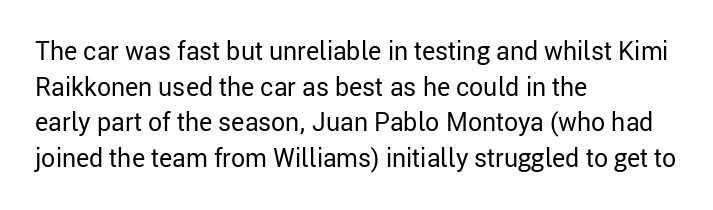
{"italic": "no", "bold": "no", "underline": "no", "align": "left", "line_spacing": "normal", "line_spacing_ratio": 1.43, "letter_spacing": "normal", "letter_spacing_em": 0.0, "glyph_px": 25}
